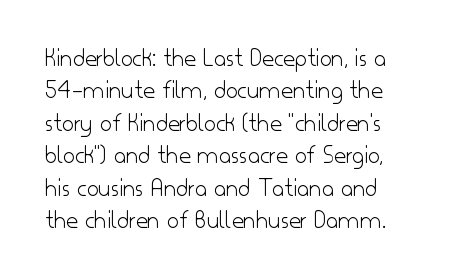
The image shows 26 px text type, upright; set normal line spacing (1.25x), normal letter spacing, not underlined.
